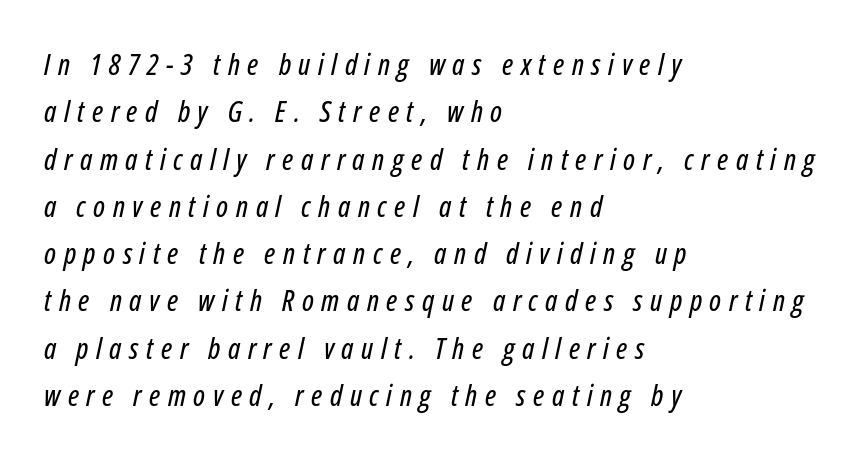
The face used here is proportionally spaced, like ordinary book or web type. Has an underline been added? It has not. Spacing between characters has been opened up far beyond the box default. These lines were composed using italics. This rendering uses left alignment, leaving the right contour irregular. Compared with typical paragraphs, the rows here are spaced about the same.
